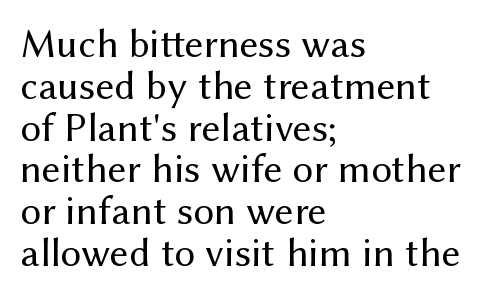
{"serif": "no", "italic": "no", "bold": "no", "weight": "regular", "width": "normal", "stroke_contrast": "medium", "x_height": "medium", "monospaced": "no", "underline": "no", "align": "left", "line_spacing": "tight", "line_spacing_ratio": 1.02, "letter_spacing": "normal", "letter_spacing_em": 0.0, "glyph_px": 41}
